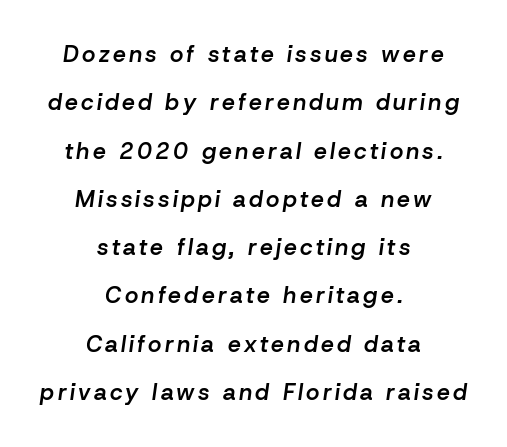
Q: Is the text bold? A: Semi-bold.
Q: Is the text italic (slanted)? A: Yes, it leans right by about 8 degrees.
Q: Is the text underlined? A: No.
Q: How is the paragraph aligned? A: Centered.
Q: Is the spacing between lines tight, normal or loose? A: Loose.
